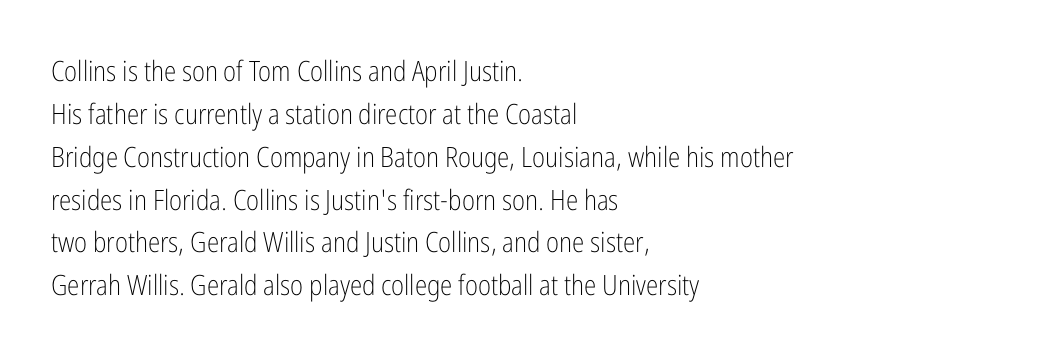
{"serif": "no", "italic": "no", "bold": "no", "weight": "light", "width": "condensed", "stroke_contrast": "low", "x_height": "medium", "monospaced": "no", "underline": "no", "align": "left", "line_spacing": "normal", "line_spacing_ratio": 1.53, "letter_spacing": "normal", "letter_spacing_em": 0.0, "glyph_px": 28}
